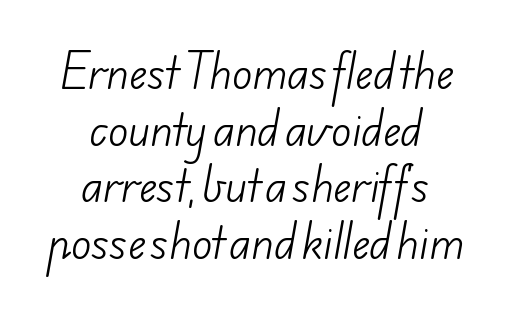
Q: Is the text bold? A: No.
Q: Is the typeface a serif or a sans-serif typeface? A: Sans-serif.
Q: Is the text underlined? A: No.
Q: How is the paragraph aligned? A: Centered.
Q: Is the spacing between letters normal or unusually wide? A: Normal.
Q: Is the spacing between lines tight, normal or loose? A: Normal.
Q: Width (condensed, normal, or wide)? A: Normal.
Q: Stroke contrast? A: Low.
Q: x-height? A: Small.
Q: Monospaced? A: No.
